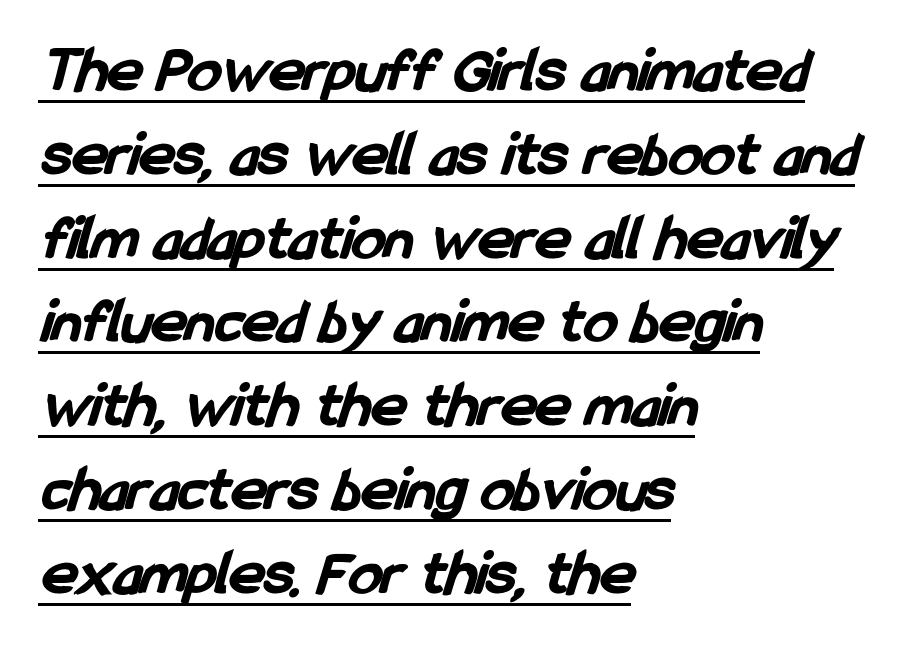
The image shows 66 px bold, condensed sans-serif type; set left-aligned, normal line spacing (1.27x), normal letter spacing, underlined; low stroke contrast and a medium x-height.
